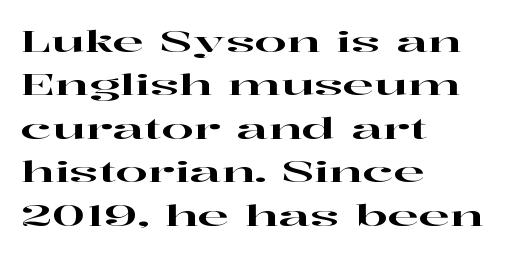
{"serif": "yes", "italic": "no", "width": "wide", "stroke_contrast": "high", "x_height": "medium", "monospaced": "no", "underline": "no", "align": "left", "line_spacing": "normal", "line_spacing_ratio": 1.5, "letter_spacing": "normal", "letter_spacing_em": 0.0, "glyph_px": 29}
